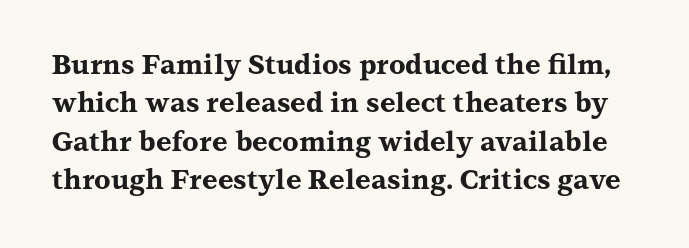
{"italic": "no", "bold": "yes", "underline": "no", "line_spacing": "normal", "line_spacing_ratio": 1.42, "letter_spacing": "normal", "letter_spacing_em": 0.0, "glyph_px": 27}
